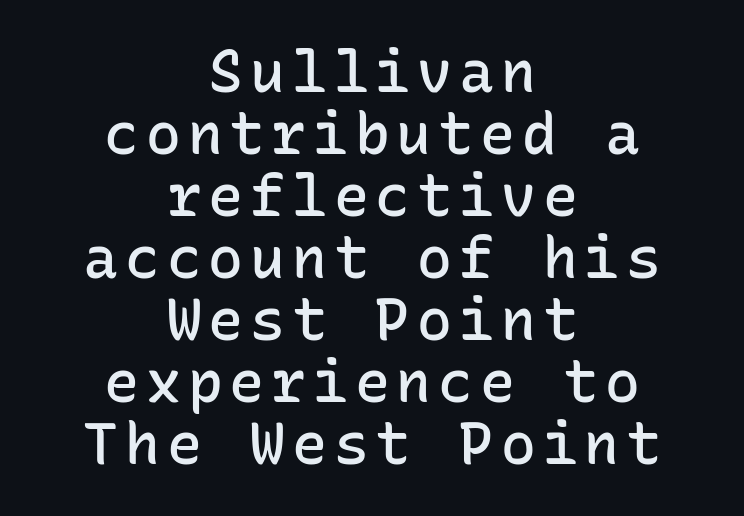
The image shows 58 px semibold sans-serif type, upright, monospaced; set centered, tight line spacing (1.07x), not underlined; low stroke contrast and a medium x-height.
